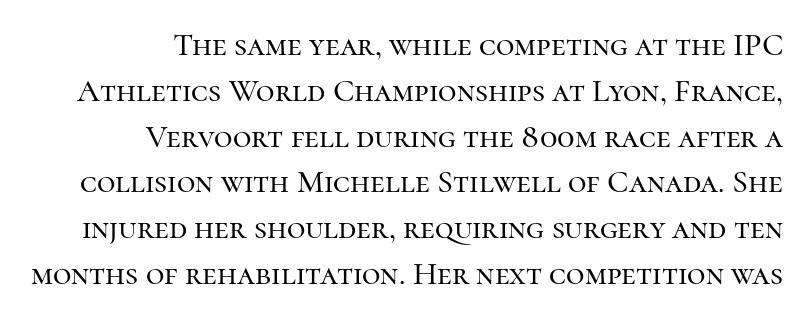
You can tell from the footed stems that serif type was used. Glyph-to-glyph distance matches everyday printed text. These lines are set flush right with a ragged left edge. The lettering holds an erect, upright posture throughout. Whoever set this chose a conventional vertical rhythm. Descender tails drop into unmarked territory.
